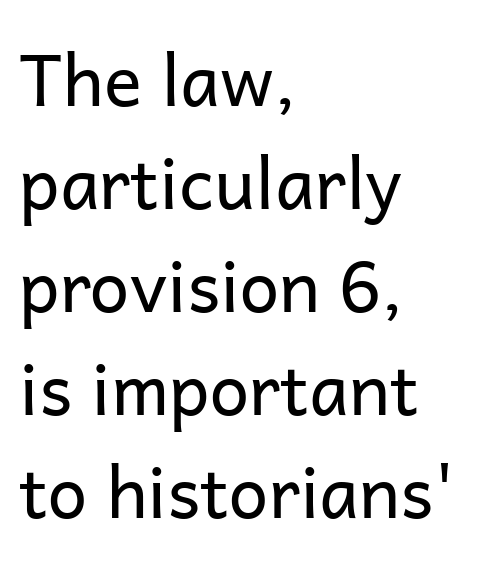
The image shows 71 px regular-weight sans-serif type, upright; set left-aligned, normal line spacing (1.45x), normal letter spacing, not underlined; low stroke contrast and a medium x-height.
